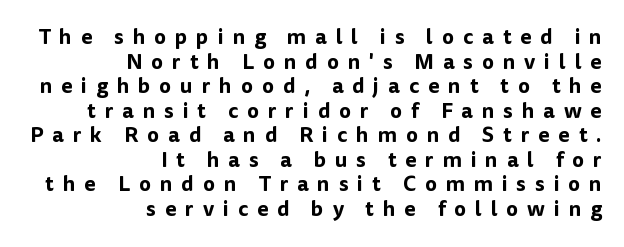
The image shows 21 px text type, upright; set right-aligned, line spacing 1.17x, unusually wide letter spacing (+0.42 em), not underlined.
